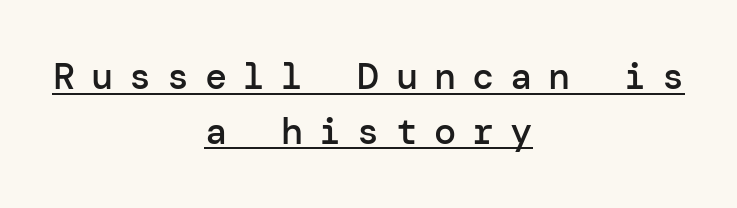
{"serif": "no", "italic": "no", "bold": "semi", "weight": "semibold", "width": "normal", "stroke_contrast": "low", "x_height": "medium", "underline": "yes", "align": "center", "line_spacing": "normal", "line_spacing_ratio": 1.48, "letter_spacing": "wide", "letter_spacing_em": 0.43, "glyph_px": 37}
